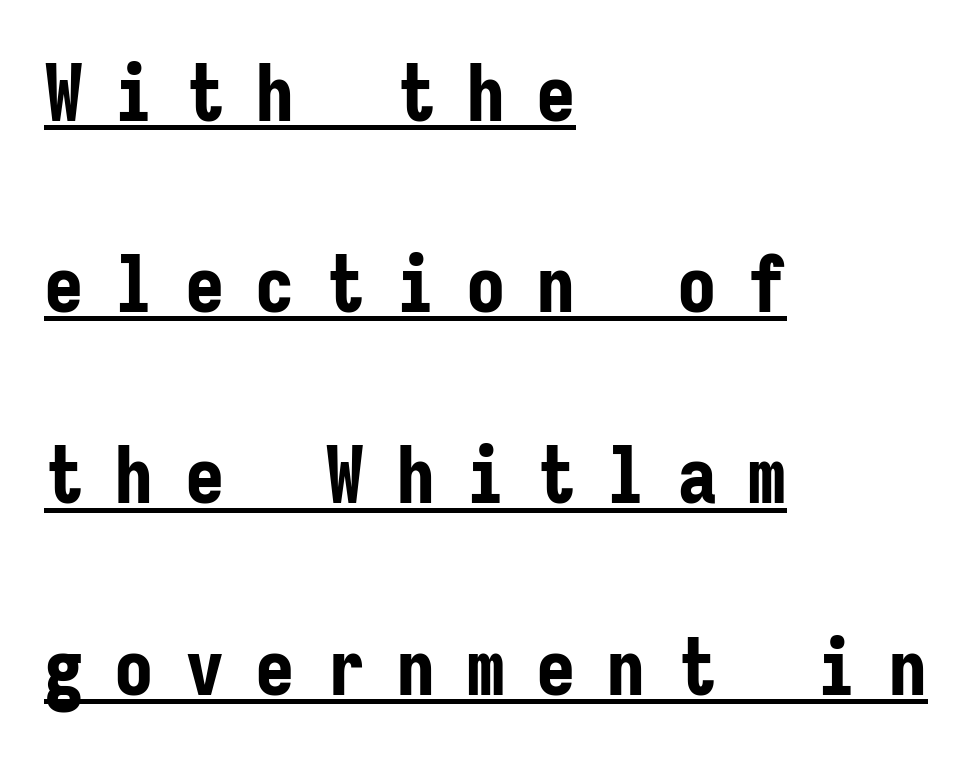
{"serif": "no", "italic": "no", "bold": "yes", "weight": "bold", "width": "condensed", "stroke_contrast": "low", "x_height": "medium", "monospaced": "yes", "underline": "yes", "align": "left", "line_spacing": "loose", "line_spacing_ratio": 2.42, "letter_spacing": "wide", "letter_spacing_em": 0.39, "glyph_px": 79}
